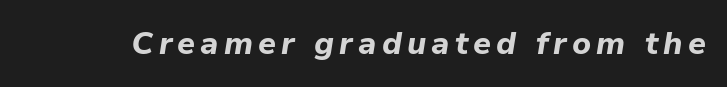
{"italic": "yes", "lean": "right", "slant_degrees": 9, "bold": "yes", "weight": "bold", "width": "normal", "stroke_contrast": "low", "x_height": "medium", "monospaced": "no", "underline": "no", "glyph_px": 32}
